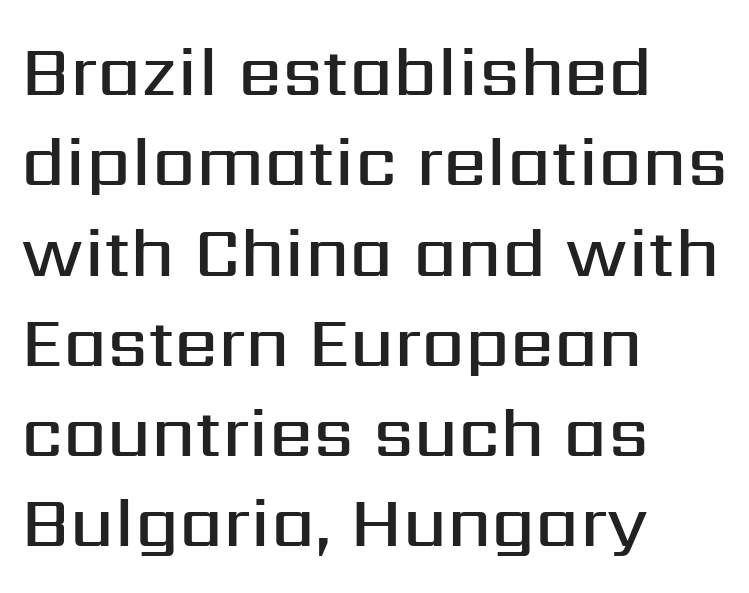
{"serif": "no", "italic": "no", "bold": "semi", "weight": "semibold", "width": "normal", "stroke_contrast": "medium", "x_height": "medium", "monospaced": "no", "underline": "no", "align": "left", "line_spacing": "normal", "line_spacing_ratio": 1.29, "letter_spacing": "normal", "letter_spacing_em": 0.0, "glyph_px": 70}
